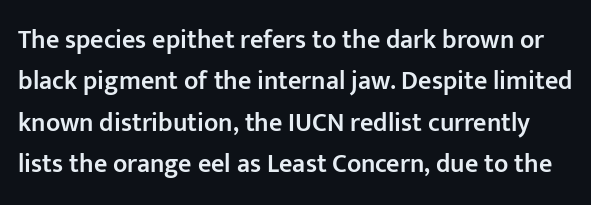
Q: Is the text bold? A: Semi-bold.
Q: Is the text italic (slanted)? A: No, it is upright.
Q: Is the text underlined? A: No.
Q: Is the spacing between letters normal or unusually wide? A: Normal.
Q: Is the spacing between lines tight, normal or loose? A: Normal.
